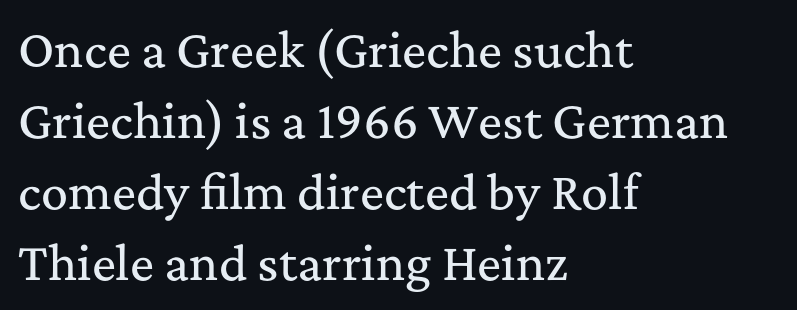
{"serif": "yes", "italic": "no", "width": "normal", "stroke_contrast": "medium", "x_height": "medium", "monospaced": "no", "underline": "no", "align": "left", "line_spacing": "normal", "line_spacing_ratio": 1.58, "letter_spacing": "normal", "letter_spacing_em": 0.0, "glyph_px": 45}
